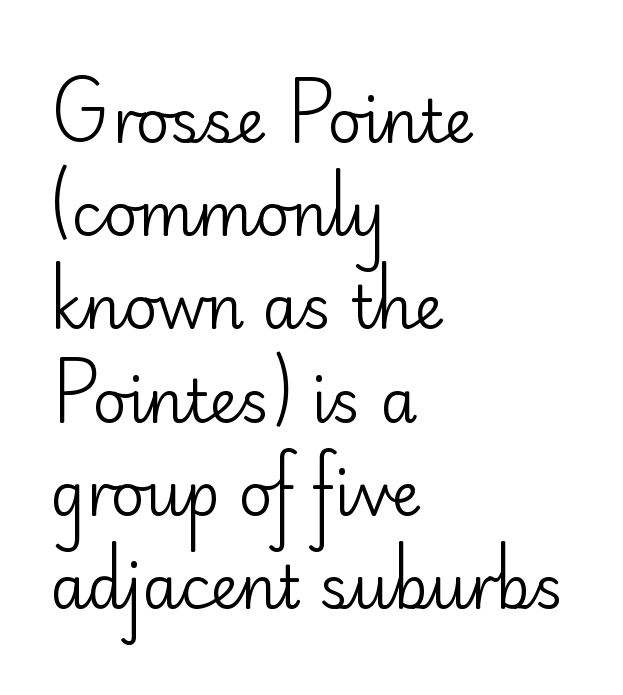
{"serif": "no", "italic": "no", "bold": "no", "weight": "regular", "width": "normal", "stroke_contrast": "low", "x_height": "small", "monospaced": "no", "underline": "no", "align": "left", "line_spacing": "normal", "line_spacing_ratio": 1.58, "letter_spacing": "normal", "letter_spacing_em": 0.0, "glyph_px": 59}
